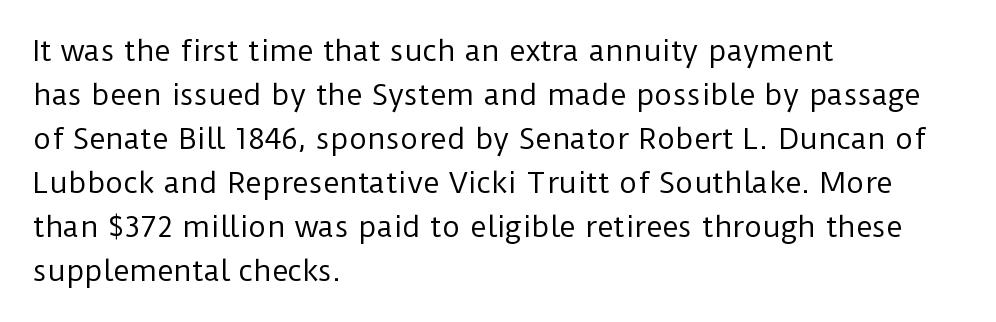
The image shows 28 px regular-weight sans-serif type, upright; set left-aligned, normal line spacing (1.57x), normal letter spacing, not underlined; low stroke contrast and a medium x-height.
